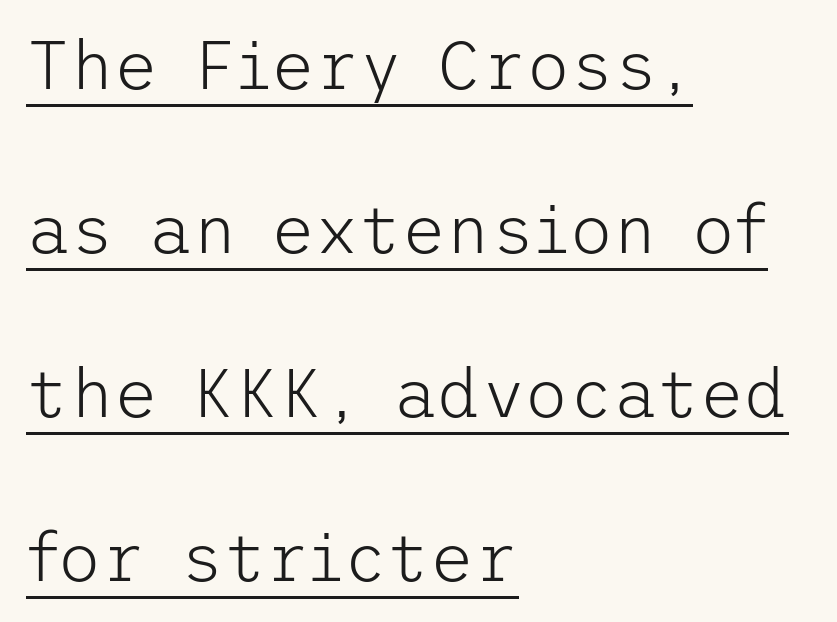
{"serif": "no", "italic": "no", "bold": "no", "weight": "light", "width": "normal", "stroke_contrast": "low", "x_height": "medium", "underline": "yes", "align": "left", "line_spacing": "loose", "line_spacing_ratio": 2.41, "letter_spacing": "normal", "letter_spacing_em": 0.0, "glyph_px": 68}
